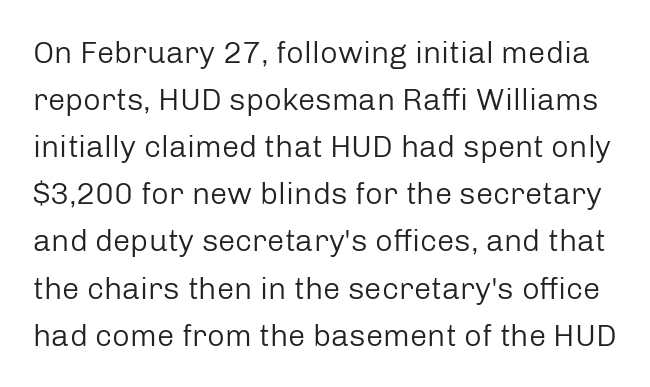
The foot of each line stays bare and open. Nope, not italic — everything's standing straight. Looks like regular typesetting: each glyph gets only the width it needs. No extra ink here — the face is not bold. Observe the ordinary spacing: letters are neighbours, not strangers. Each letter's strokes conclude bluntly, with no projecting serifs.
